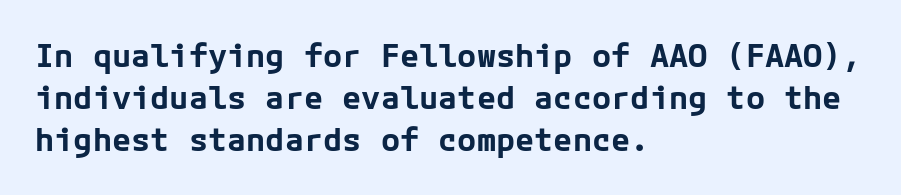
Q: Is the text bold? A: Yes.
Q: Is the text italic (slanted)? A: No, it is upright.
Q: Is the typeface a serif or a sans-serif typeface? A: Sans-serif.
Q: Is the text underlined? A: No.
Q: How is the paragraph aligned? A: Left-aligned.
Q: Is the spacing between letters normal or unusually wide? A: Normal.
Q: Is the spacing between lines tight, normal or loose? A: Normal.
Q: Width (condensed, normal, or wide)? A: Normal.
Q: Stroke contrast? A: Low.
Q: x-height? A: Medium.
